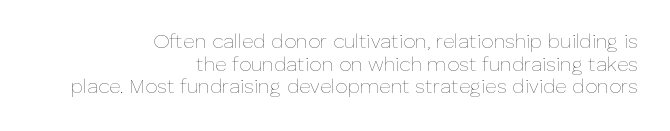
Q: Is the text bold? A: No.
Q: Is the text italic (slanted)? A: No, it is upright.
Q: Is the text underlined? A: No.
Q: How is the paragraph aligned? A: Right-aligned.
Q: Is the spacing between letters normal or unusually wide? A: Normal.
Q: Is the spacing between lines tight, normal or loose? A: Tight.
